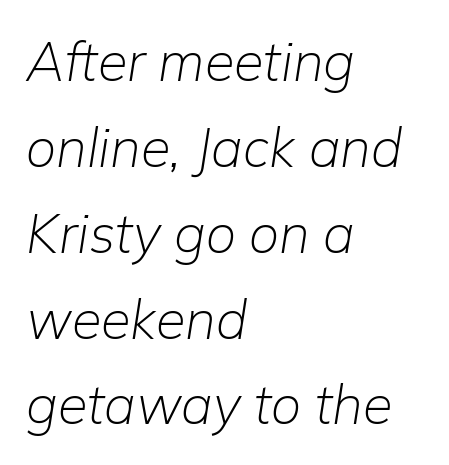
{"italic": "yes", "lean": "right", "slant_degrees": 9, "bold": "no", "weight": "light", "width": "normal", "stroke_contrast": "low", "x_height": "medium", "monospaced": "no", "underline": "no", "align": "left", "line_spacing": "normal", "line_spacing_ratio": 1.59, "letter_spacing": "normal", "letter_spacing_em": 0.0, "glyph_px": 54}
